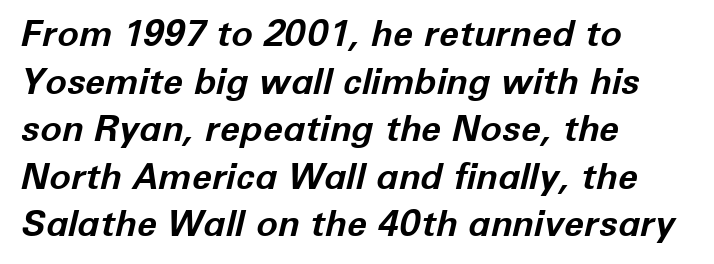
{"italic": "yes", "lean": "right", "slant_degrees": 12, "bold": "yes", "weight": "bold", "width": "normal", "stroke_contrast": "low", "x_height": "medium", "monospaced": "no", "underline": "no", "align": "left", "line_spacing": "normal", "line_spacing_ratio": 1.32, "letter_spacing": "normal", "letter_spacing_em": 0.0, "glyph_px": 36}
